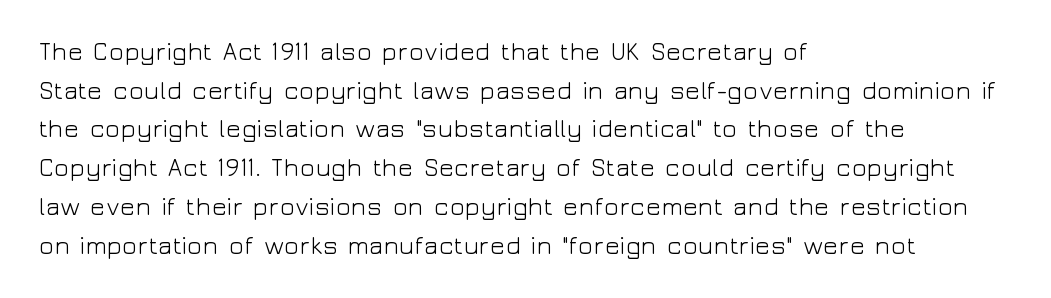
Q: Is the text bold? A: No.
Q: Is the text italic (slanted)? A: No, it is upright.
Q: Is the text underlined? A: No.
Q: How is the paragraph aligned? A: Left-aligned.
Q: Is the spacing between letters normal or unusually wide? A: Normal.
Q: Is the spacing between lines tight, normal or loose? A: Normal.
